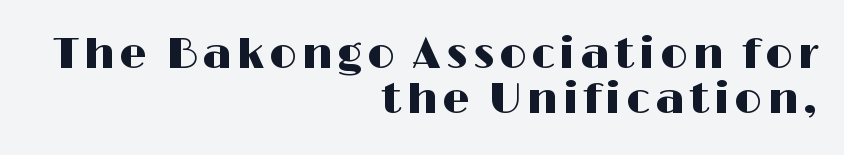
The image shows 43 px wide sans-serif type, upright; set right-aligned, tight line spacing (1.05x), not underlined; high stroke contrast and a medium x-height.
